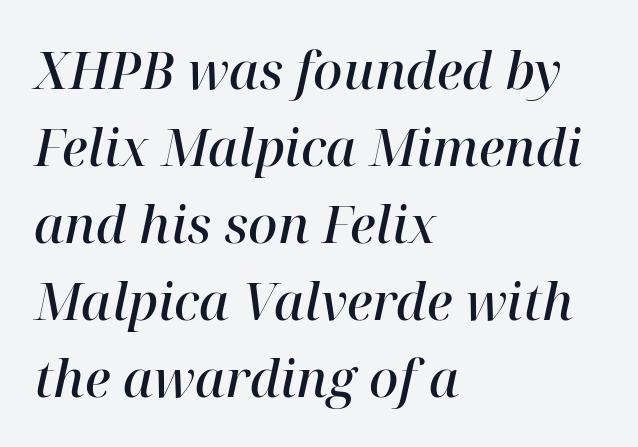
Baseline-to-baseline distance is the conventional proportion of letter height. Spacing verdict: proportional, widths tailored to each character. The strokes are fattened partway — semibold, not bold. Decoration check: the copy has no underline.
